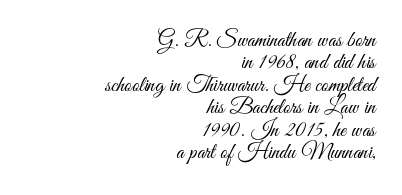
The image shows 22 px text type; set right-aligned, tight line spacing (1.02x), normal letter spacing, not underlined.
